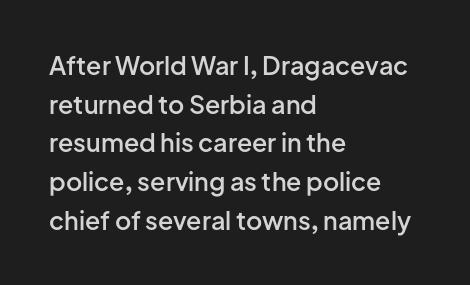
{"italic": "no", "bold": "semi", "underline": "no", "align": "left", "line_spacing": "normal", "line_spacing_ratio": 1.55, "letter_spacing": "normal", "letter_spacing_em": 0.0, "glyph_px": 25}
